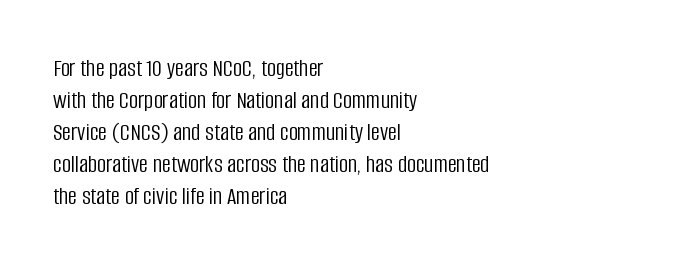
Q: Is the text bold? A: No.
Q: Is the text italic (slanted)? A: No, it is upright.
Q: Is the text underlined? A: No.
Q: How is the paragraph aligned? A: Left-aligned.
Q: Is the spacing between letters normal or unusually wide? A: Normal.
Q: Is the spacing between lines tight, normal or loose? A: Normal.
